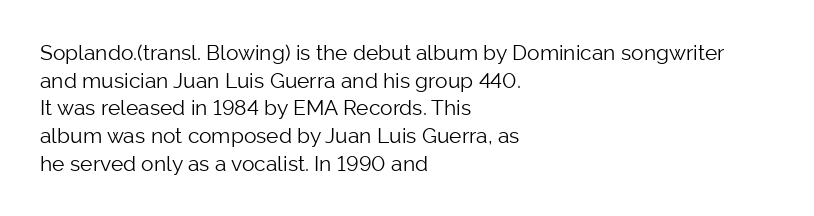
The image shows 21 px text type, upright; set left-aligned, normal line spacing (1.32x), normal letter spacing, not underlined.
